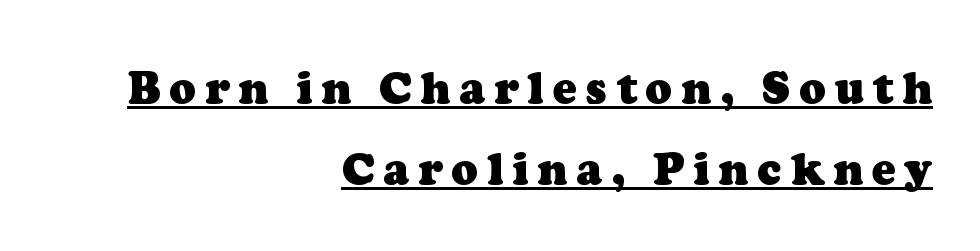
Typographic density is high because the face is bold. A rule runs beneath these lines of type. The paragraph shown leans on its right margin. Is this a sans? No — the strokes have serifs. The tracking reads as deliberately expanded to a designer's eye.
